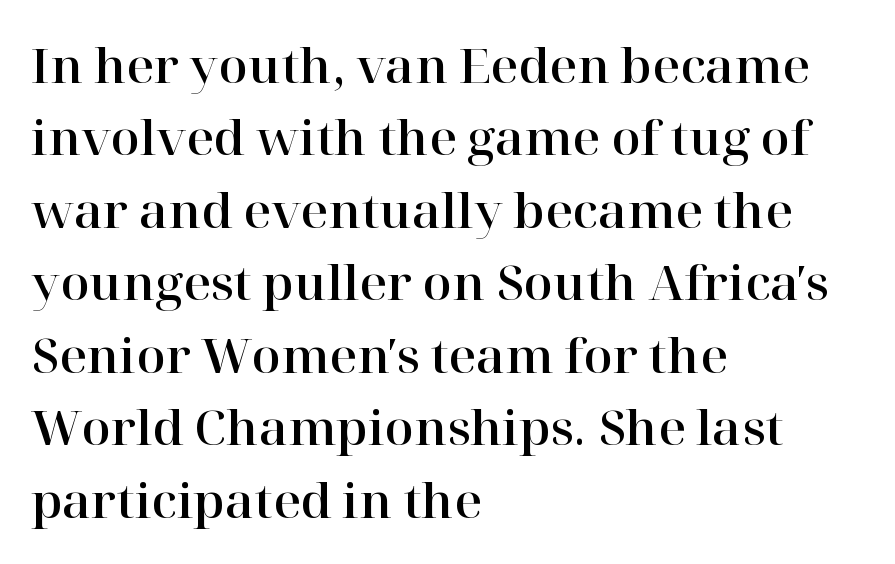
Q: Is the text italic (slanted)? A: No, it is upright.
Q: Is the typeface a serif or a sans-serif typeface? A: Serif.
Q: Is the text underlined? A: No.
Q: How is the paragraph aligned? A: Left-aligned.
Q: Is the spacing between letters normal or unusually wide? A: Normal.
Q: Is the spacing between lines tight, normal or loose? A: Normal.
Q: Width (condensed, normal, or wide)? A: Normal.
Q: Stroke contrast? A: High.
Q: x-height? A: Medium.
Q: Monospaced? A: No.
